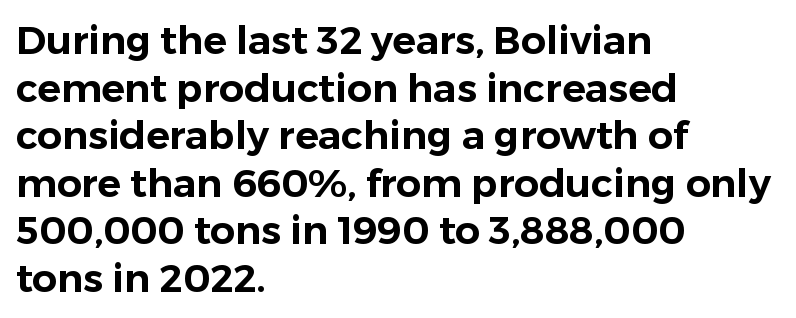
Q: Is the text italic (slanted)? A: No, it is upright.
Q: Is the typeface a serif or a sans-serif typeface? A: Sans-serif.
Q: Is the text underlined? A: No.
Q: How is the paragraph aligned? A: Left-aligned.
Q: Is the spacing between letters normal or unusually wide? A: Normal.
Q: Width (condensed, normal, or wide)? A: Normal.
Q: Stroke contrast? A: Low.
Q: x-height? A: Medium.
Q: Monospaced? A: No.
